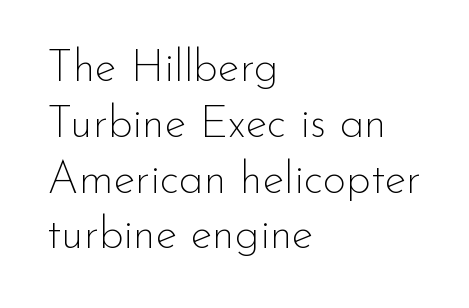
The image shows 45 px thin sans-serif type, upright; set left-aligned, line spacing 1.24x, normal letter spacing, not underlined; low stroke contrast and a small x-height.
